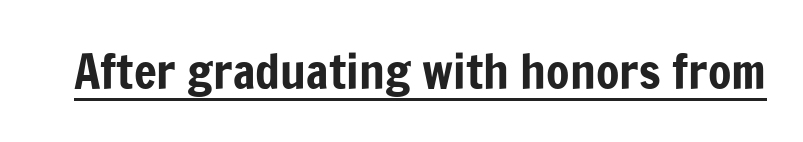
Character widths vary here, with narrow letters taking less room than wide ones. Is there an underline? Yes — a line sits under the letters. Is the letter spacing exaggerated? No — it looks like the ordinary default. The specimen reads as upright at a glance. I'd call this a sans setting — the letters go barefoot.
